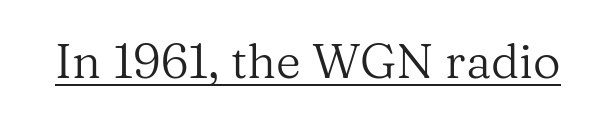
Looks like someone drew a line under every word here. These lines were composed using upright roman letters. The face used here is proportionally spaced, like ordinary book or web type. The tracking reads as untouched default to a designer's eye. The face used here is seriffed, in the tradition of book romans. The font is comparable to plain body text, perhaps lighter.
